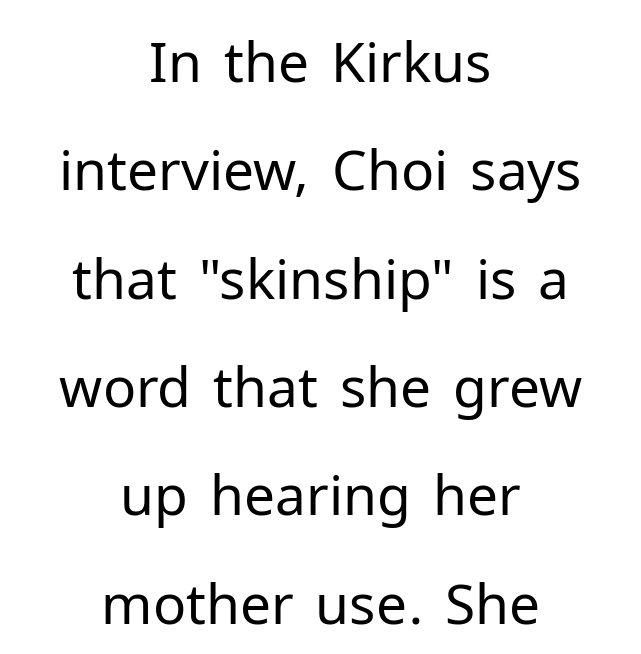
The image shows 55 px regular-weight sans-serif type, upright; set centered, loose line spacing (1.97x), normal letter spacing, not underlined; low stroke contrast and a medium x-height.
